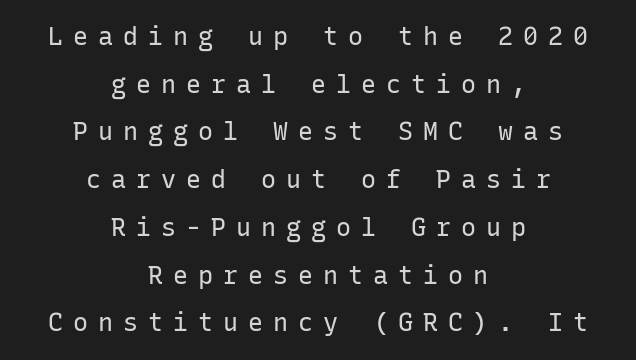
Descender tails drop into unmarked territory. The lettering holds an erect, upright posture throughout. This rendering uses center alignment, leaving both contours irregular but symmetric. These lines have a slow, spaced-out rhythm from letter to letter. No letter is thick-stroked: the sample isn't bold.
